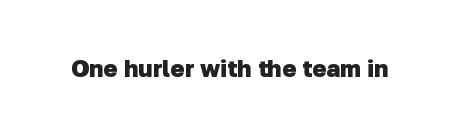
The image shows 24 px bold type; set normal letter spacing, not underlined.
